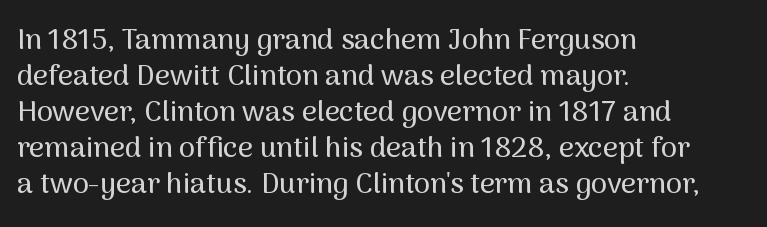
Q: Is the text italic (slanted)? A: No, it is upright.
Q: Is the typeface a serif or a sans-serif typeface? A: Sans-serif.
Q: Is the text underlined? A: No.
Q: How is the paragraph aligned? A: Left-aligned.
Q: Is the spacing between letters normal or unusually wide? A: Normal.
Q: Width (condensed, normal, or wide)? A: Normal.
Q: Stroke contrast? A: Medium.
Q: x-height? A: Medium.
Q: Monospaced? A: No.
